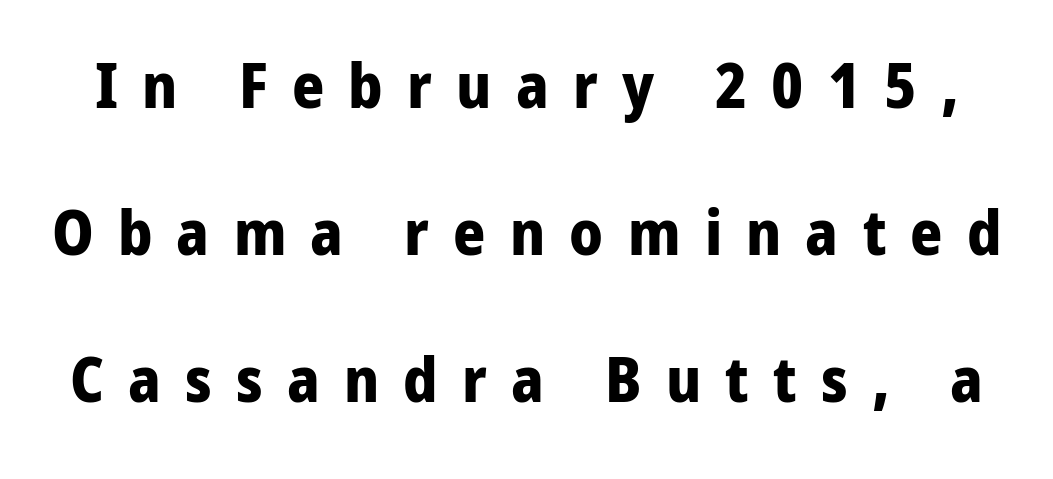
Typesetter's note: full bold, strokes at maximum text heaviness. This sample uses a sans-serif face. Ordinary non-slanted type is in use. Proportional: the letters do not fall into vertical columns.
